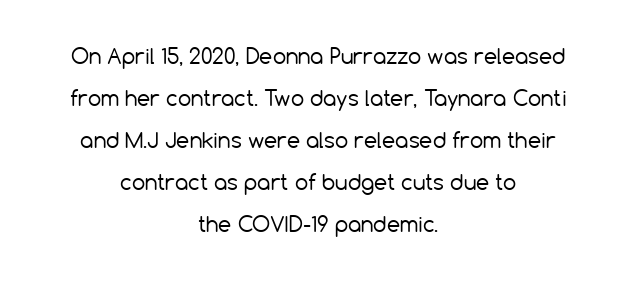
The space between consecutive lines is lavish. Typeset on center — no edge is straight. The axis of the letterforms is exactly vertical. The gaps between neighbouring characters are ordinary and unremarkable.
